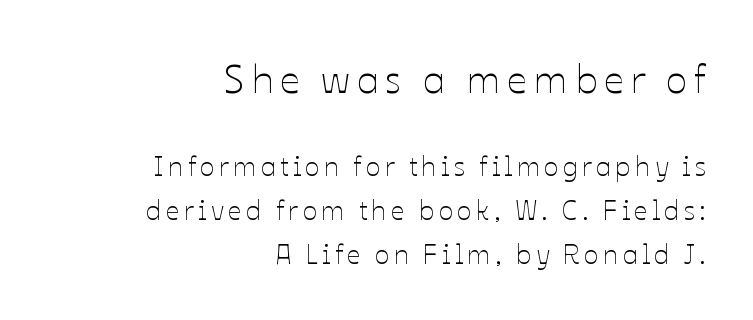
The text block is weighted toward the right margin, trailing off unevenly leftward. The rendering shrinks the type as you move from the upper chunk to the lower. Looks like regular typesetting: each glyph gets only the width it needs. These lines were composed using upright roman letters. Quick note: interline space is typical.
